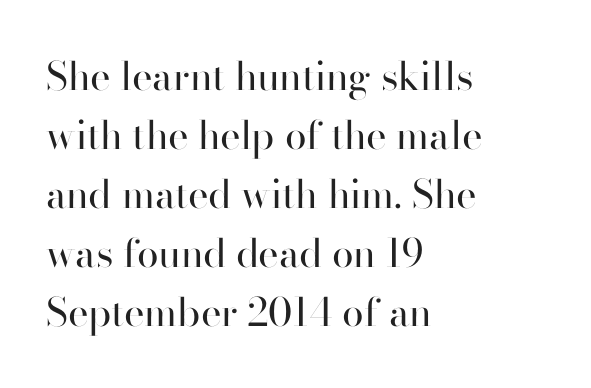
Q: Is the text bold? A: No.
Q: Is the text italic (slanted)? A: No, it is upright.
Q: Is the typeface a serif or a sans-serif typeface? A: Sans-serif.
Q: Is the text underlined? A: No.
Q: How is the paragraph aligned? A: Left-aligned.
Q: Is the spacing between letters normal or unusually wide? A: Normal.
Q: Is the spacing between lines tight, normal or loose? A: Normal.
Q: Width (condensed, normal, or wide)? A: Normal.
Q: Stroke contrast? A: High.
Q: x-height? A: Small.
Q: Monospaced? A: No.
